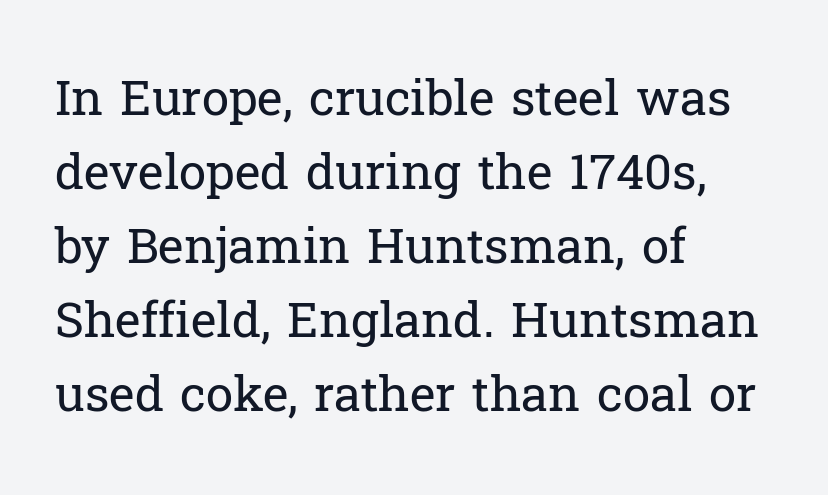
The image shows 49 px regular-weight serif type, upright; set left-aligned, normal line spacing (1.51x), normal letter spacing, not underlined; low stroke contrast and a medium x-height.
